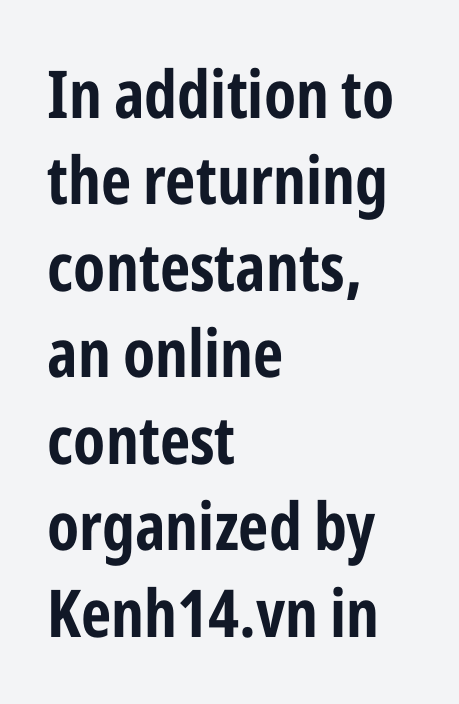
The image shows 66 px condensed sans-serif type, upright; set left-aligned, normal line spacing (1.31x), normal letter spacing, not underlined; low stroke contrast and a medium x-height.
